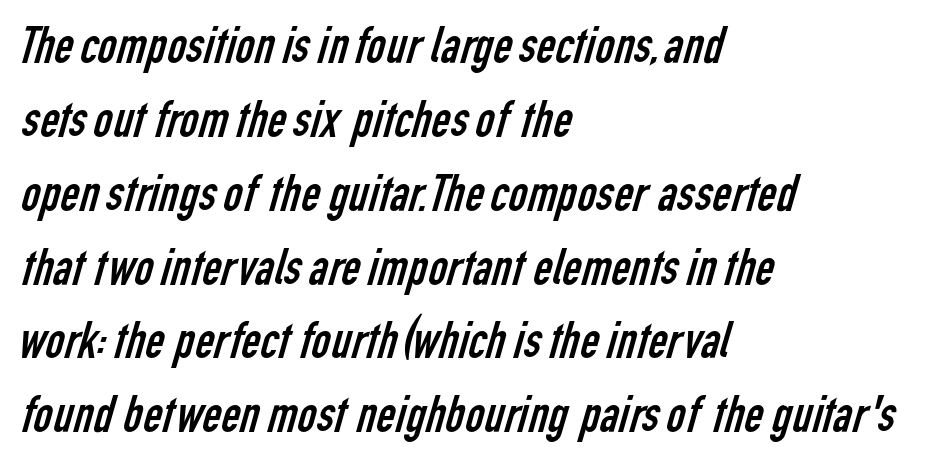
{"serif": "no", "bold": "no", "weight": "regular", "width": "condensed", "stroke_contrast": "low", "x_height": "medium", "monospaced": "no", "underline": "no", "align": "left", "line_spacing": "normal", "line_spacing_ratio": 1.42, "letter_spacing": "normal", "letter_spacing_em": 0.0, "glyph_px": 52}
